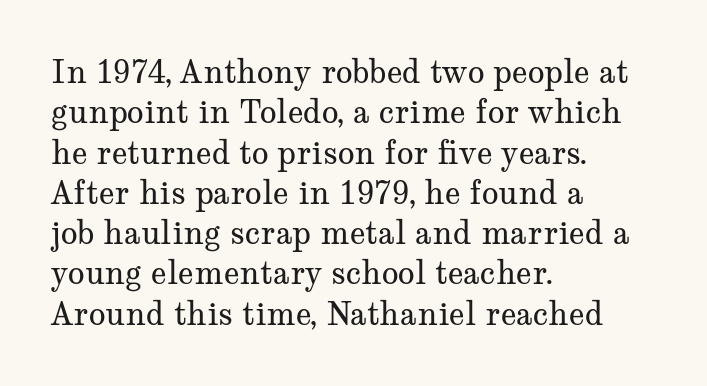
The image shows 31 px regular-weight, wide serif type, upright; set left-aligned, normal line spacing (1.3x), normal letter spacing, not underlined; medium stroke contrast and a medium x-height.
